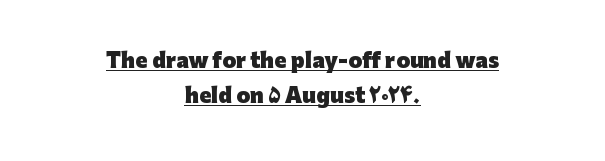
The image shows 20 px bold type, upright; set centered, line spacing 1.77x, normal letter spacing, underlined.
